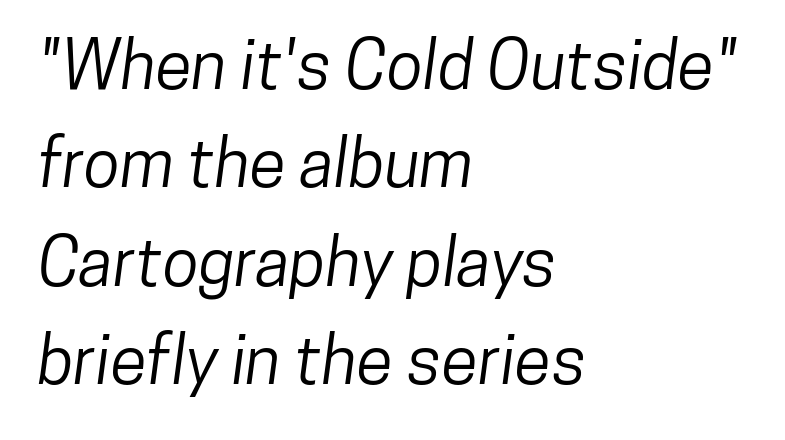
Q: Is the typeface a serif or a sans-serif typeface? A: Sans-serif.
Q: Is the text underlined? A: No.
Q: How is the paragraph aligned? A: Left-aligned.
Q: Is the spacing between letters normal or unusually wide? A: Normal.
Q: Is the spacing between lines tight, normal or loose? A: Normal.
Q: Width (condensed, normal, or wide)? A: Condensed.
Q: Stroke contrast? A: Low.
Q: x-height? A: Medium.
Q: Monospaced? A: No.
